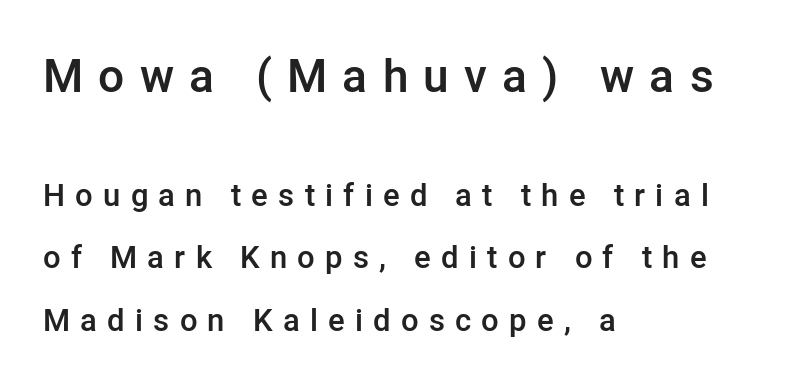
The typesetting leans somewhat heavy: a semibold. The emphasis by scale lands on block number one, above. Letters rest on an invisible, unmarked baseline. Does the leading feel generous? Absolutely, it's lavish. Do the characters align in a grid? No, the font is proportional.
